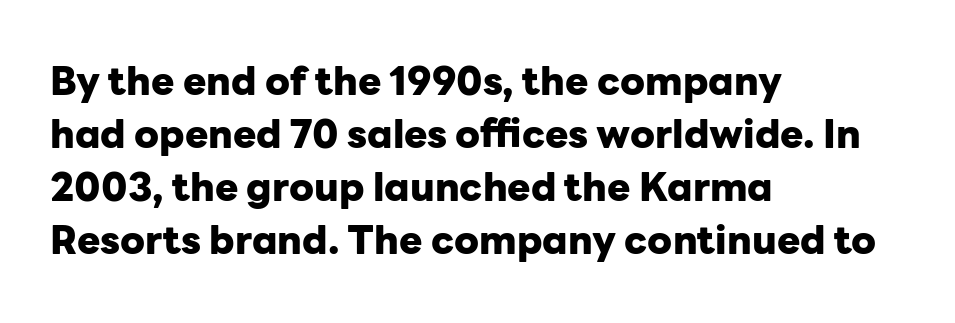
{"serif": "no", "italic": "no", "bold": "yes", "weight": "heavy", "width": "normal", "stroke_contrast": "low", "x_height": "medium", "monospaced": "no", "underline": "no", "align": "left", "line_spacing": "normal", "line_spacing_ratio": 1.36, "letter_spacing": "normal", "letter_spacing_em": 0.0, "glyph_px": 39}
